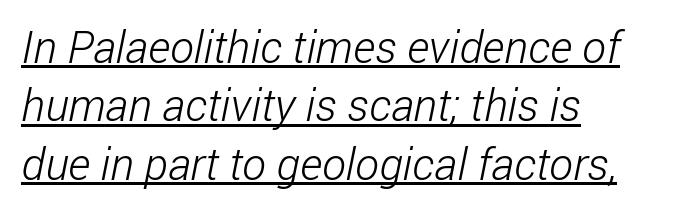
The image shows 45 px light, condensed sans-serif type; set left-aligned, normal line spacing (1.3x), normal letter spacing, underlined; low stroke contrast and a medium x-height.
